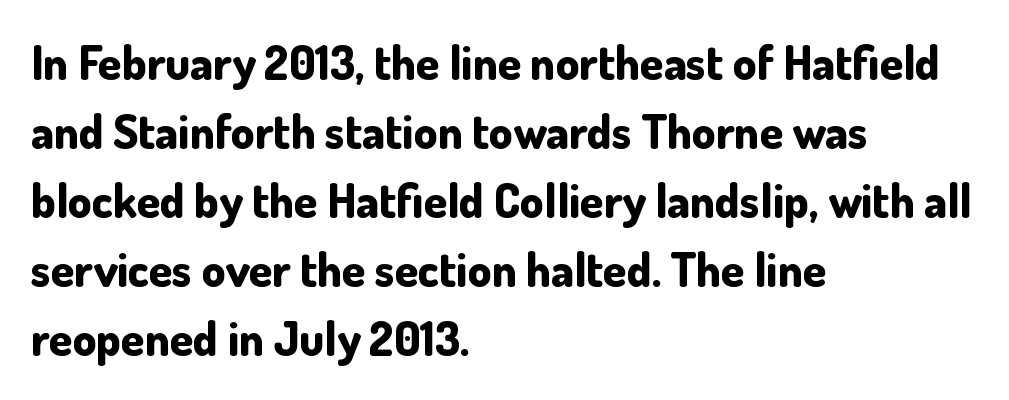
Do the letters lean? They stand straight. A typesetter would call this proportional, since set widths differ per character. A typesetter would call this leading conventional body-copy spacing. Typeset ragged right — the left edge is the straight one. Are there feet on the stems? There aren't — it's a sans.
